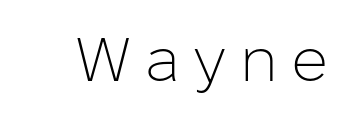
{"serif": "no", "italic": "no", "bold": "no", "weight": "light", "width": "normal", "stroke_contrast": "low", "x_height": "medium", "monospaced": "no", "underline": "no", "letter_spacing": "wide", "letter_spacing_em": 0.22, "glyph_px": 61}
